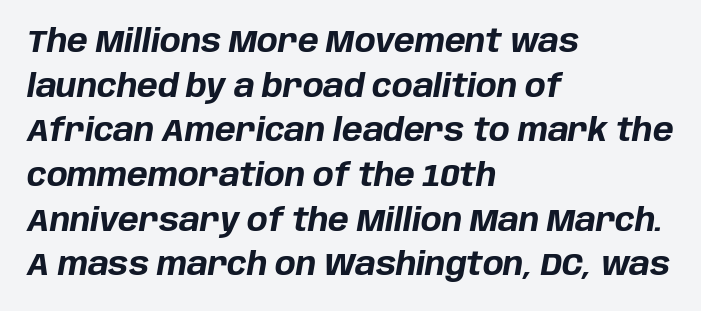
The leading is moderate, giving the passage an even texture. Words appear dense and cohesive because spacing is normal. Notice how the stems are inclined rather than vertical — that's the hallmark of italics. Honestly, there is no underline to notice here at all. Every letter is thick-stroked: bold, no question. Casual observation: everything's shoved over to the left.
